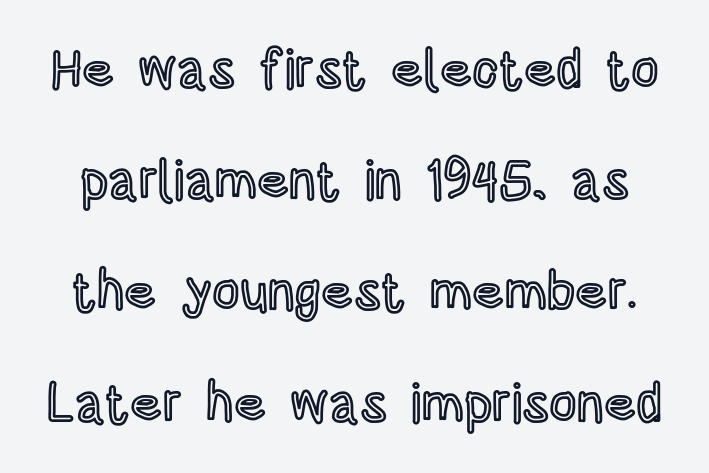
Q: Is the text italic (slanted)? A: No, it is upright.
Q: Is the text underlined? A: No.
Q: Is the spacing between letters normal or unusually wide? A: Normal.
Q: Is the spacing between lines tight, normal or loose? A: Loose.
Q: Width (condensed, normal, or wide)? A: Condensed.
Q: x-height? A: Large.
Q: Monospaced? A: No.
